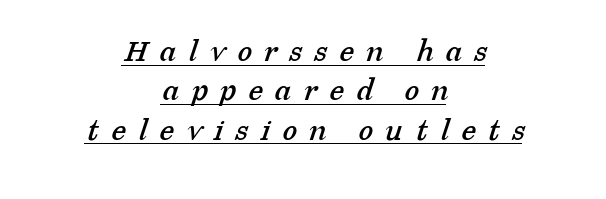
Proportional: the letters do not fall into vertical columns. Stroke terminals: seriffed. A centered setting, common on invitations and titles, is used for this passage. In terms of letterspacing, this is a distinctly airy, spread setting.
